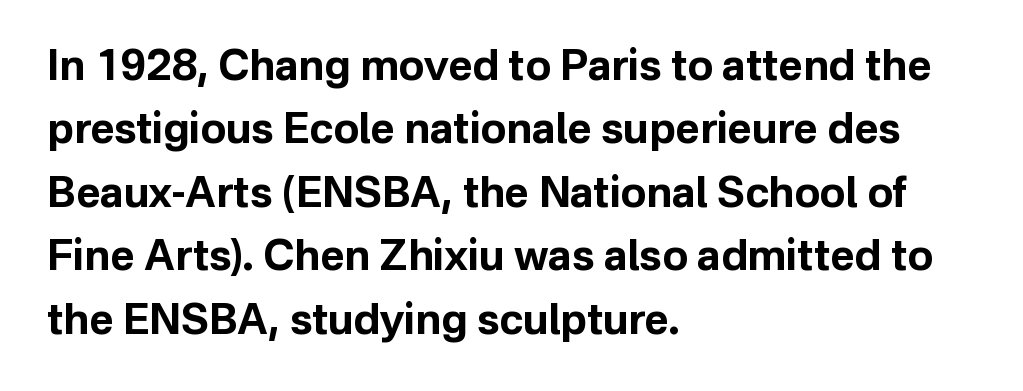
Pretty heavy lettering here — definitely bold. Leading: standard. The compositor pushed each line to the left boundary. Italic? Not at all — the glyphs are vertical. A typesetter would label this face a sans.
